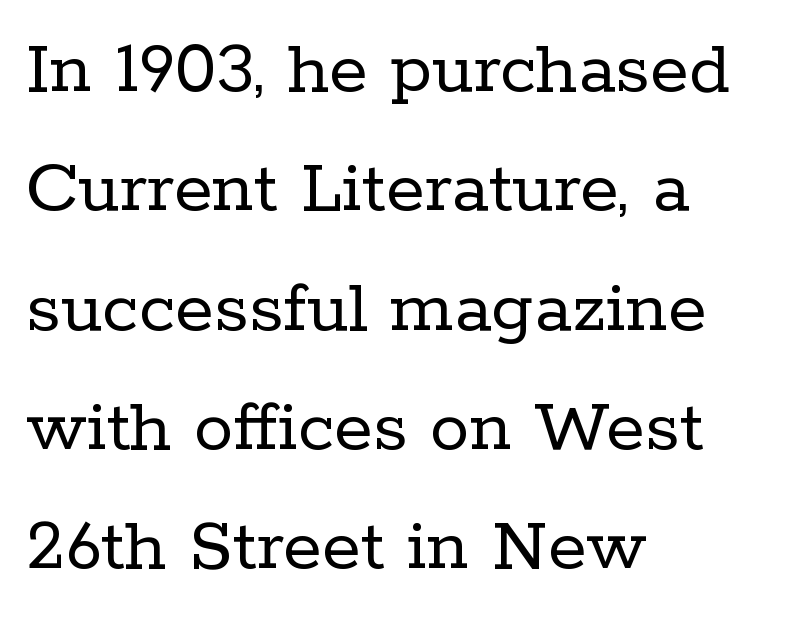
Descender tails drop into unmarked territory. Here the designer chose a conventional face with non-uniform glyph widths. This sample uses an upright cut, with every glyph sitting square on the baseline. Short and long lines alike share a common starting point at left. Compared with typical body copy, the letter spacing here is the same.
